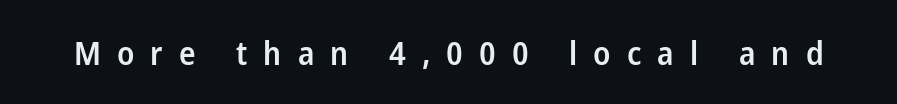
{"serif": "no", "italic": "no", "bold": "semi", "weight": "semibold", "width": "condensed", "stroke_contrast": "low", "x_height": "medium", "monospaced": "no", "underline": "no", "letter_spacing": "wide", "letter_spacing_em": 0.49, "glyph_px": 33}
